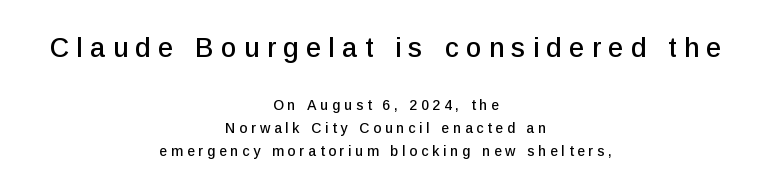
Q: Is the text italic (slanted)? A: No, it is upright.
Q: Is the text underlined? A: No.
Q: How is the paragraph aligned? A: Centered.
Q: Is the spacing between letters normal or unusually wide? A: Unusually wide.
Q: Is the spacing between lines tight, normal or loose? A: Normal.
Q: Which block of text is set in a larger size, the first (top) or the second (bottom)? A: The first (top) one.
